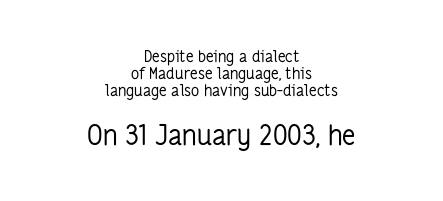
Q: Is the text bold? A: No.
Q: Is the text italic (slanted)? A: No, it is upright.
Q: Is the typeface a serif or a sans-serif typeface? A: Sans-serif.
Q: Is the text underlined? A: No.
Q: How is the paragraph aligned? A: Centered.
Q: Is the spacing between letters normal or unusually wide? A: Normal.
Q: Is the spacing between lines tight, normal or loose? A: Tight.
Q: Which block of text is set in a larger size, the first (top) or the second (bottom)? A: The second (bottom) one.
Q: Width (condensed, normal, or wide)? A: Condensed.
Q: Stroke contrast? A: Low.
Q: x-height? A: Medium.
Q: Monospaced? A: No.
